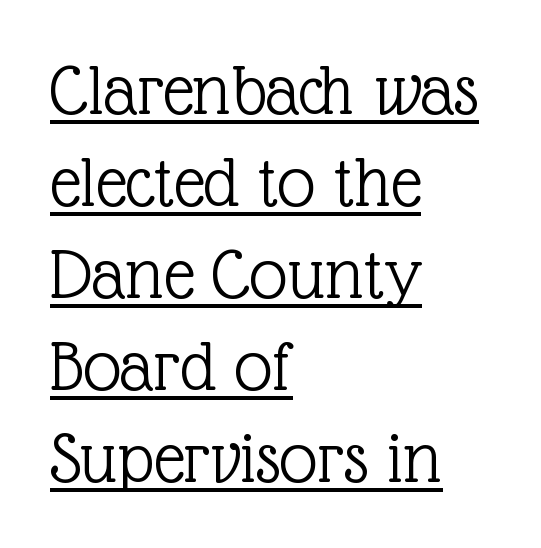
{"serif": "yes", "italic": "no", "bold": "no", "weight": "light", "width": "normal", "x_height": "medium", "monospaced": "no", "underline": "yes", "align": "left", "line_spacing_ratio": 1.21, "letter_spacing": "normal", "letter_spacing_em": 0.0, "glyph_px": 76}
